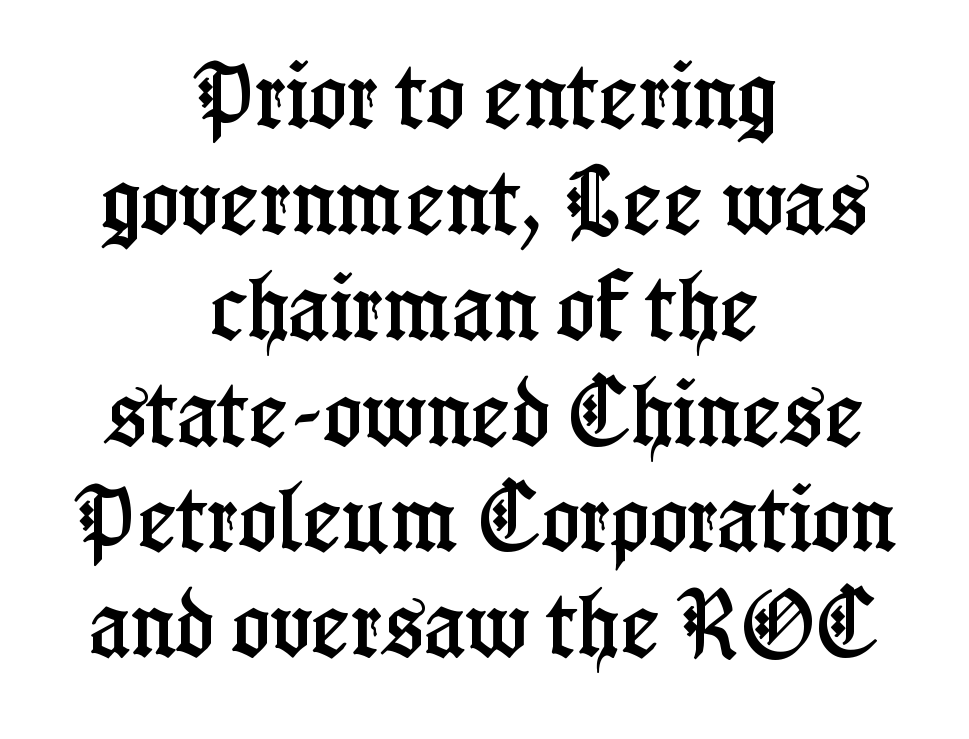
Q: Is the text italic (slanted)? A: No, it is upright.
Q: Is the typeface a serif or a sans-serif typeface? A: Serif.
Q: Is the text underlined? A: No.
Q: How is the paragraph aligned? A: Centered.
Q: Is the spacing between letters normal or unusually wide? A: Normal.
Q: Is the spacing between lines tight, normal or loose? A: Normal.
Q: Width (condensed, normal, or wide)? A: Condensed.
Q: Stroke contrast? A: Low.
Q: x-height? A: Medium.
Q: Monospaced? A: No.
